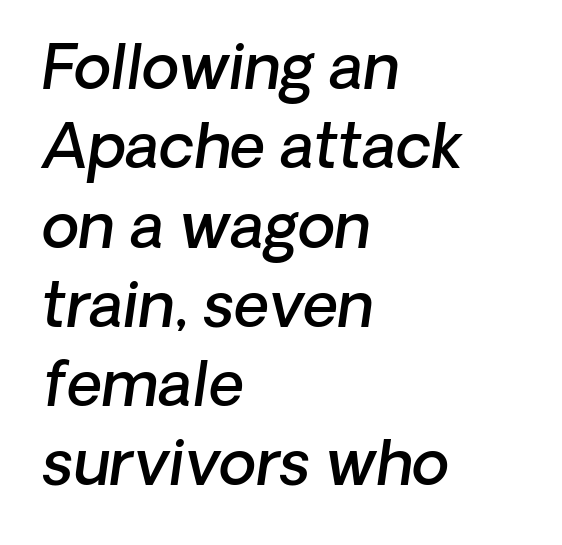
Q: Is the text bold? A: Semi-bold.
Q: Is the text italic (slanted)? A: Yes, it leans right by about 8 degrees.
Q: Is the text underlined? A: No.
Q: How is the paragraph aligned? A: Left-aligned.
Q: Is the spacing between letters normal or unusually wide? A: Normal.
Q: Is the spacing between lines tight, normal or loose? A: Normal.
Q: Width (condensed, normal, or wide)? A: Normal.
Q: Stroke contrast? A: Low.
Q: x-height? A: Medium.
Q: Monospaced? A: No.
